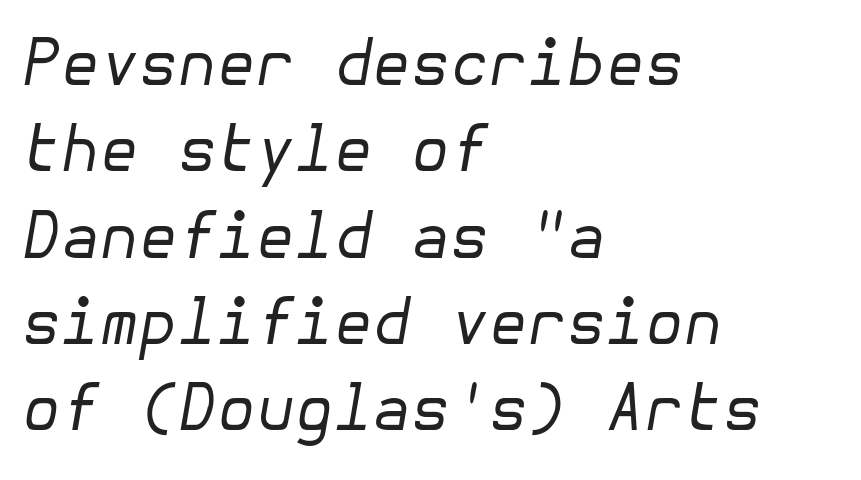
{"italic": "yes", "lean": "right", "slant_degrees": 10, "bold": "no", "weight": "regular", "width": "normal", "stroke_contrast": "low", "x_height": "medium", "underline": "no", "align": "left", "line_spacing": "normal", "line_spacing_ratio": 1.37, "letter_spacing": "normal", "letter_spacing_em": 0.0, "glyph_px": 63}
